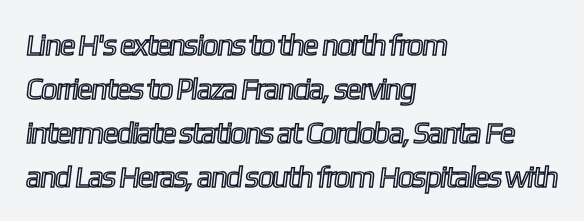
Caption: multi-line text, flush left, ragged right. Each letter keeps its own natural width here, so spacing adapts to shape. Normally led — the rows are evenly, conventionally spaced. No word sits above an underline. Look at the tracking — it's just the regular setting, nothing added.
